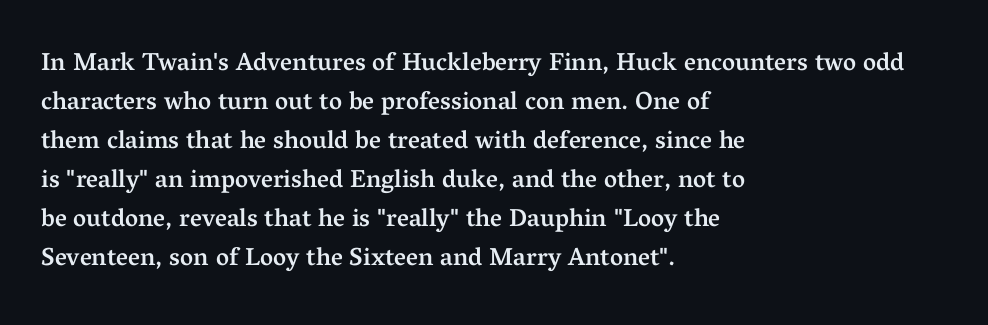
Q: Is the text bold? A: Semi-bold.
Q: Is the text italic (slanted)? A: No, it is upright.
Q: Is the text underlined? A: No.
Q: How is the paragraph aligned? A: Left-aligned.
Q: Is the spacing between letters normal or unusually wide? A: Normal.
Q: Is the spacing between lines tight, normal or loose? A: Normal.
